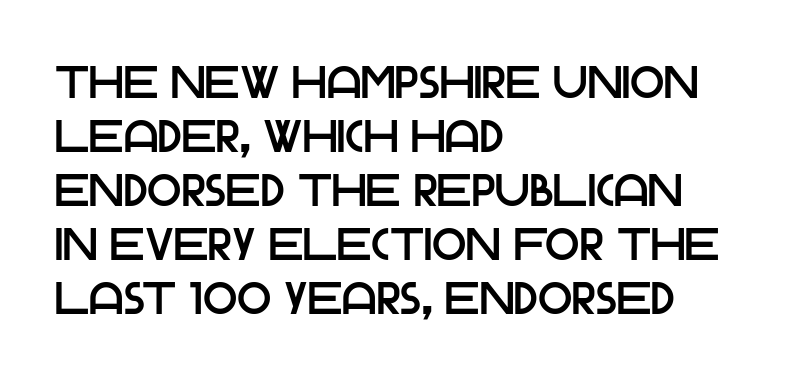
Only glyphs here, with clear space below each row. Letterform terminals end flat and unadorned throughout the passage. A classic flush-left, rag-right setting is used for this passage. Students, note that the glyphs here touch the page at normal intervals. You could not count columns in this text — the font is proportionally spaced. Ascenders rise straight up at ninety degrees.
